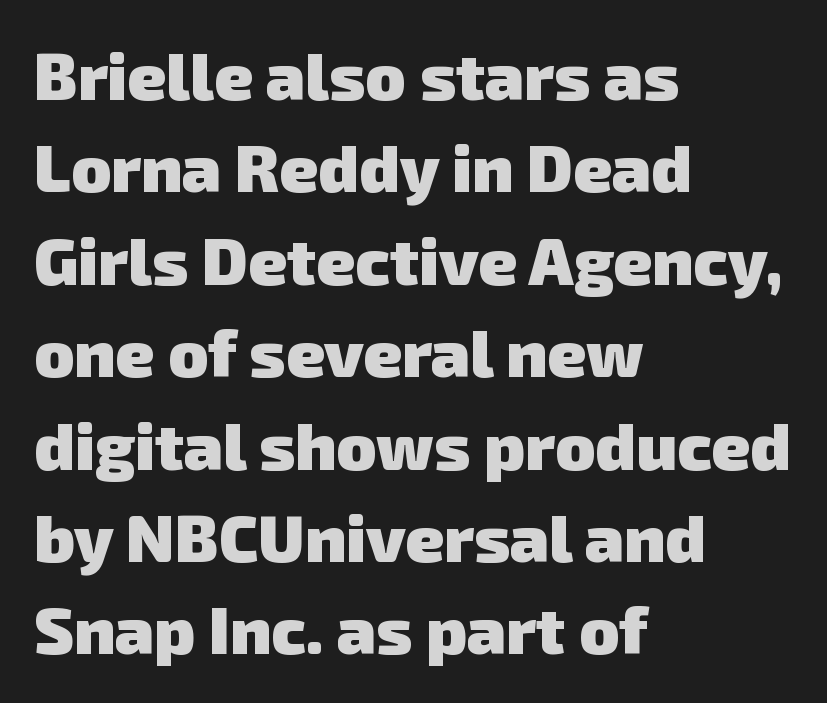
{"serif": "no", "bold": "yes", "weight": "heavy", "width": "normal", "stroke_contrast": "low", "x_height": "medium", "monospaced": "no", "underline": "no", "align": "left", "line_spacing": "normal", "line_spacing_ratio": 1.4, "letter_spacing": "normal", "letter_spacing_em": 0.0, "glyph_px": 66}
